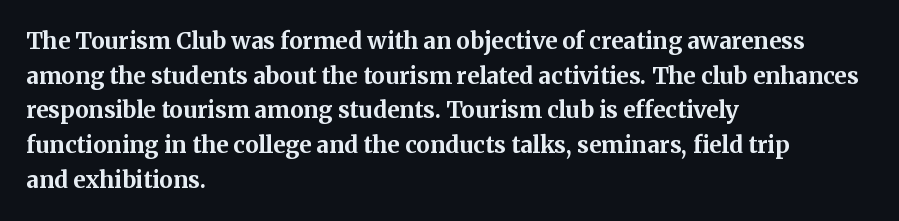
Q: Is the text bold? A: Yes.
Q: Is the text italic (slanted)? A: No, it is upright.
Q: Is the text underlined? A: No.
Q: How is the paragraph aligned? A: Left-aligned.
Q: Is the spacing between letters normal or unusually wide? A: Normal.
Q: Is the spacing between lines tight, normal or loose? A: Normal.
